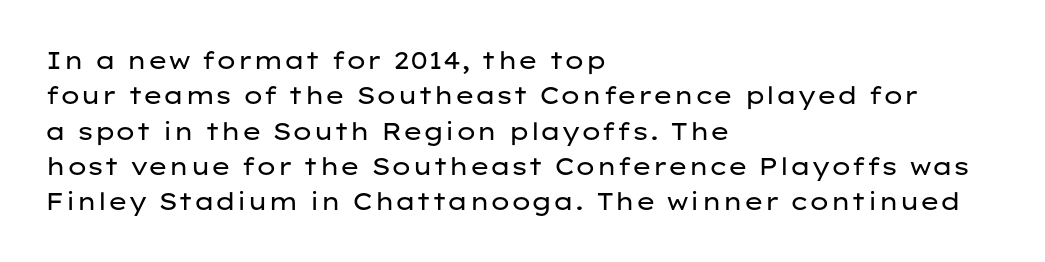
Tracking value appears to be zero — textbook default spacing. Posture: straight, roman, zero tilt. Leftover space on each line is placed entirely after the last word. This is not heavy type; no bold has been used.
